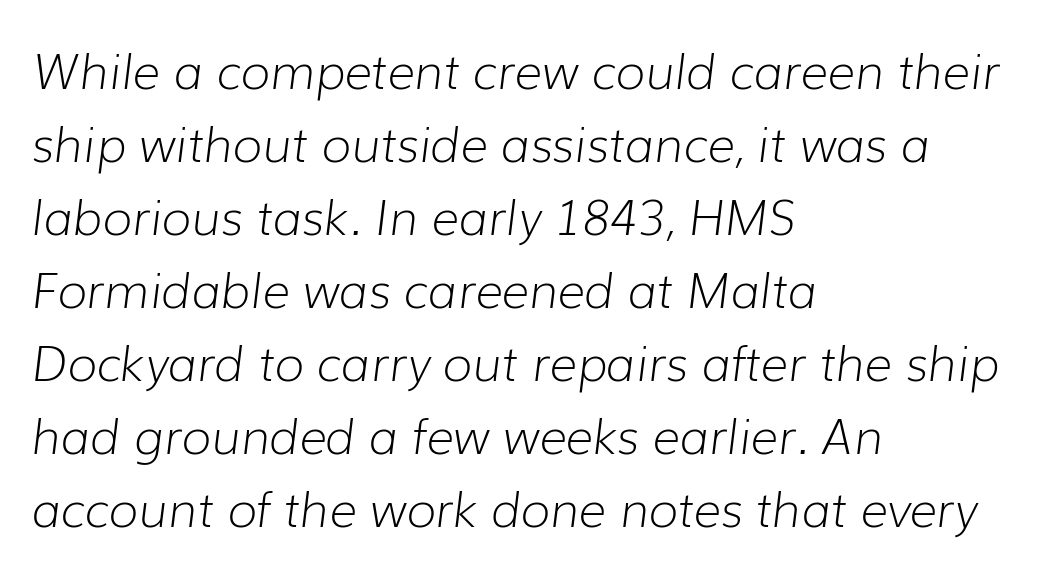
Q: Is the text bold? A: No.
Q: Is the text italic (slanted)? A: Yes, it leans right by about 7 degrees.
Q: Is the text underlined? A: No.
Q: How is the paragraph aligned? A: Left-aligned.
Q: Is the spacing between letters normal or unusually wide? A: Normal.
Q: Is the spacing between lines tight, normal or loose? A: Normal.
Q: Width (condensed, normal, or wide)? A: Normal.
Q: Stroke contrast? A: Low.
Q: x-height? A: Medium.
Q: Monospaced? A: No.
